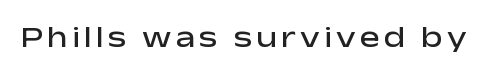
Q: Is the text bold? A: Semi-bold.
Q: Is the text italic (slanted)? A: No, it is upright.
Q: Is the typeface a serif or a sans-serif typeface? A: Sans-serif.
Q: Is the text underlined? A: No.
Q: Width (condensed, normal, or wide)? A: Wide.
Q: Stroke contrast? A: Low.
Q: x-height? A: Medium.
Q: Monospaced? A: No.
